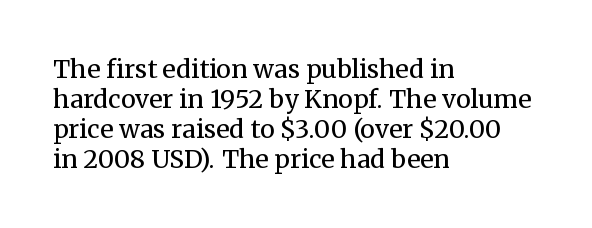
{"italic": "no", "bold": "no", "underline": "no", "align": "left", "line_spacing_ratio": 1.2, "letter_spacing": "normal", "letter_spacing_em": 0.0, "glyph_px": 25}
